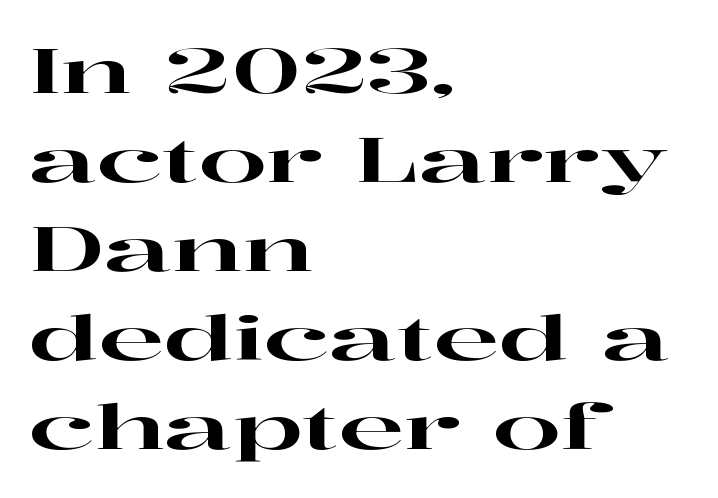
One-word summary of the alignment: left. The words here are not underlined. Spacing verdict: proportional, widths tailored to each character. The rendering shows small feet on the letterforms — a serif design. Upright lettering throughout. Words appear dense and cohesive because spacing is normal.
